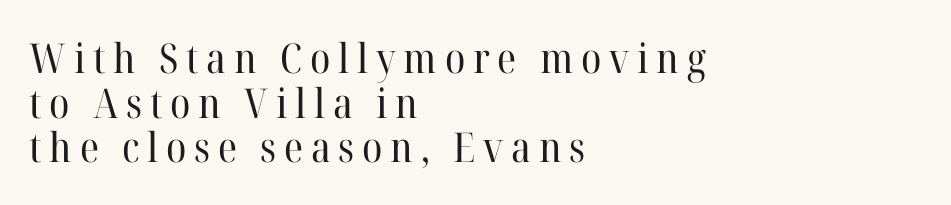
{"serif": "yes", "italic": "no", "bold": "no", "weight": "regular", "width": "normal", "stroke_contrast": "high", "x_height": "medium", "monospaced": "no", "underline": "no", "align": "left", "line_spacing": "tight", "line_spacing_ratio": 1.09, "glyph_px": 41}
